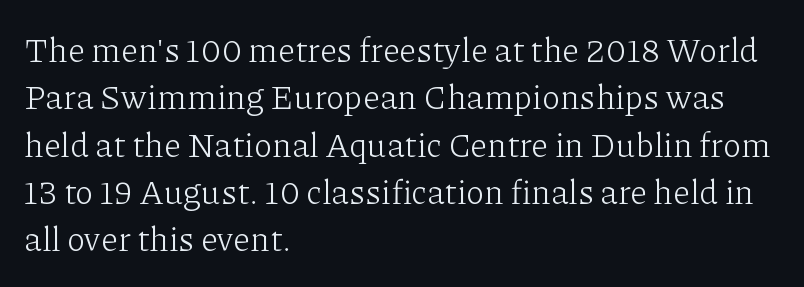
{"serif": "yes", "italic": "no", "bold": "no", "weight": "light", "width": "normal", "stroke_contrast": "low", "x_height": "medium", "monospaced": "no", "underline": "no", "align": "left", "line_spacing": "normal", "line_spacing_ratio": 1.39, "letter_spacing": "normal", "letter_spacing_em": 0.0, "glyph_px": 34}
